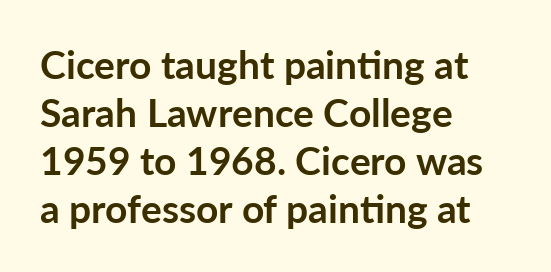
The image shows 39 px semibold sans-serif type, upright; set left-aligned, line spacing 1.23x, normal letter spacing, not underlined; low stroke contrast and a medium x-height.
